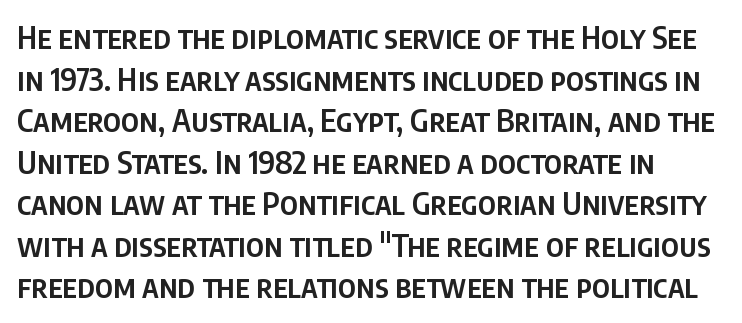
This sample uses plain, unmodified letter spacing. Regarding leading, the lines here are spaced in the standard way. The lettering stays uniformly vertical, giving the passage a roman look. Nothing sits at the stroke ends, so this counts as sans-serif.
